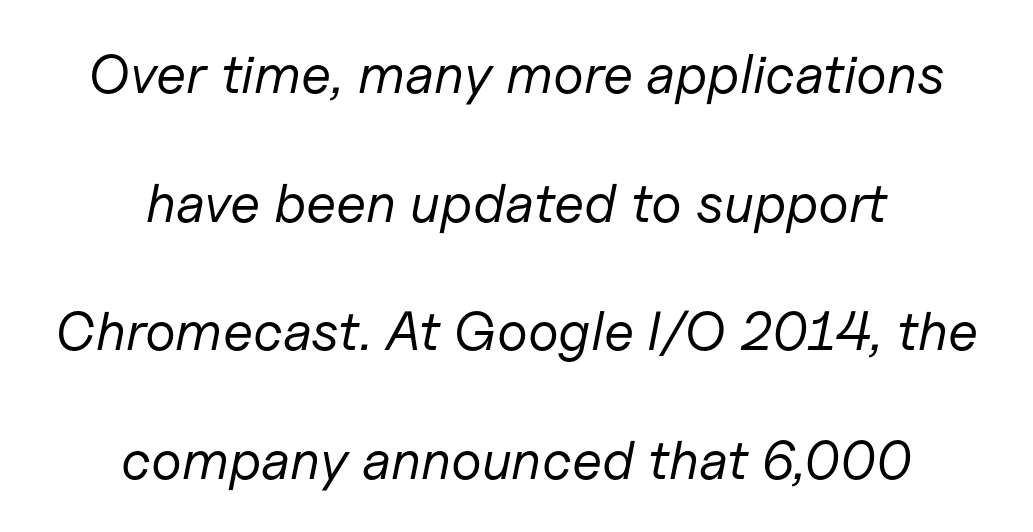
Q: Is the text bold? A: No.
Q: Is the text italic (slanted)? A: Yes, it leans right by about 11 degrees.
Q: Is the text underlined? A: No.
Q: How is the paragraph aligned? A: Centered.
Q: Is the spacing between letters normal or unusually wide? A: Normal.
Q: Is the spacing between lines tight, normal or loose? A: Loose.
Q: Width (condensed, normal, or wide)? A: Normal.
Q: Stroke contrast? A: Low.
Q: x-height? A: Medium.
Q: Monospaced? A: No.
